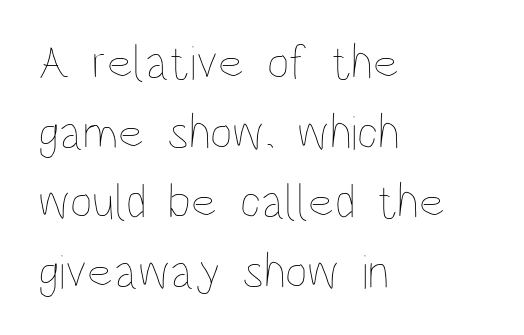
Q: Is the text bold? A: No.
Q: Is the text italic (slanted)? A: No, it is upright.
Q: Is the text underlined? A: No.
Q: How is the paragraph aligned? A: Left-aligned.
Q: Is the spacing between letters normal or unusually wide? A: Normal.
Q: Is the spacing between lines tight, normal or loose? A: Normal.
Q: Width (condensed, normal, or wide)? A: Condensed.
Q: Stroke contrast? A: Low.
Q: x-height? A: Large.
Q: Monospaced? A: No.
